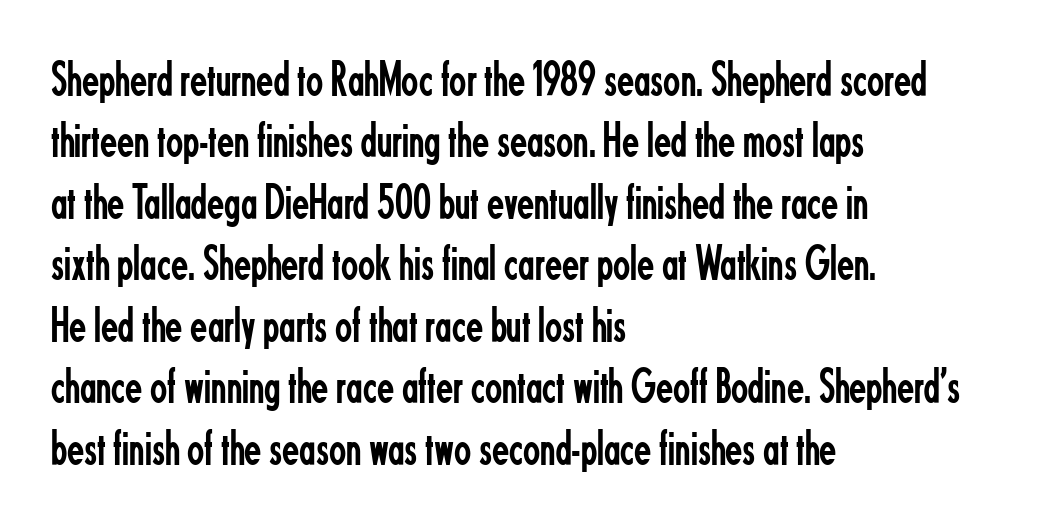
The rendering uses natural spacing where letterforms have individual widths. The horizontal fit of the characters is conventional and even. Unlike italic type, these characters show no tilt at all. Short and long lines alike share a common starting point at left. The space directly below the letters is spotless.
